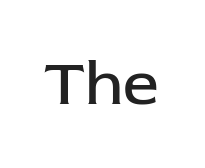
The image shows 64 px regular-weight sans-serif type, upright; set normal letter spacing, not underlined; low stroke contrast and a medium x-height.
